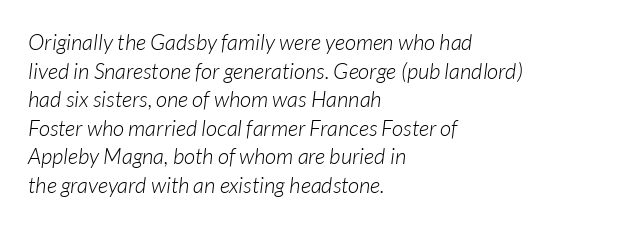
{"italic": "yes", "lean": "right", "slant_degrees": 7, "bold": "no", "underline": "no", "align": "left", "line_spacing": "normal", "line_spacing_ratio": 1.3, "letter_spacing": "normal", "letter_spacing_em": 0.0, "glyph_px": 22}
